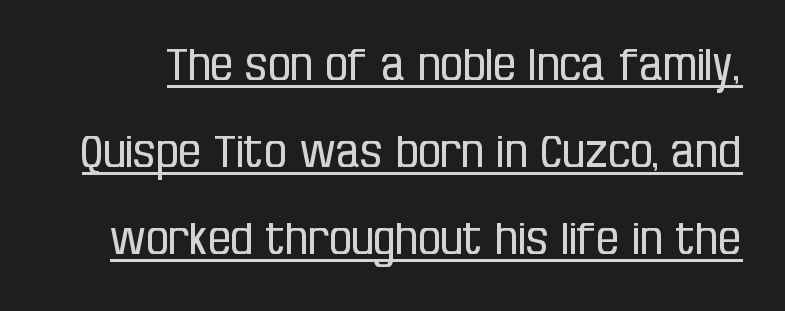
{"serif": "no", "italic": "no", "bold": "no", "weight": "regular", "width": "condensed", "stroke_contrast": "low", "x_height": "large", "monospaced": "no", "underline": "yes", "line_spacing": "loose", "line_spacing_ratio": 1.93, "letter_spacing": "normal", "letter_spacing_em": 0.0, "glyph_px": 45}
